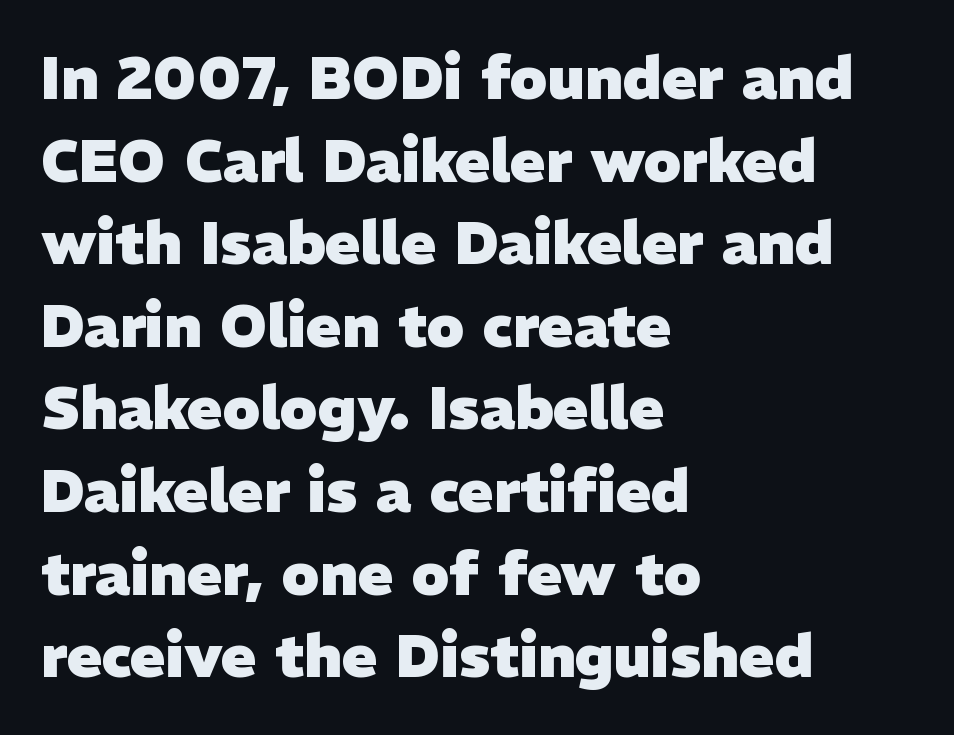
The rendering anchors every line to the left-hand side. What stands out about the letter spacing? Nothing — it is the standard amount. The passage shown is typed in a proportional face where columns would drift. Unlike a traditional serif, this face leaves its strokes unadorned. Baseline-to-baseline distance is the conventional proportion of letter height.
